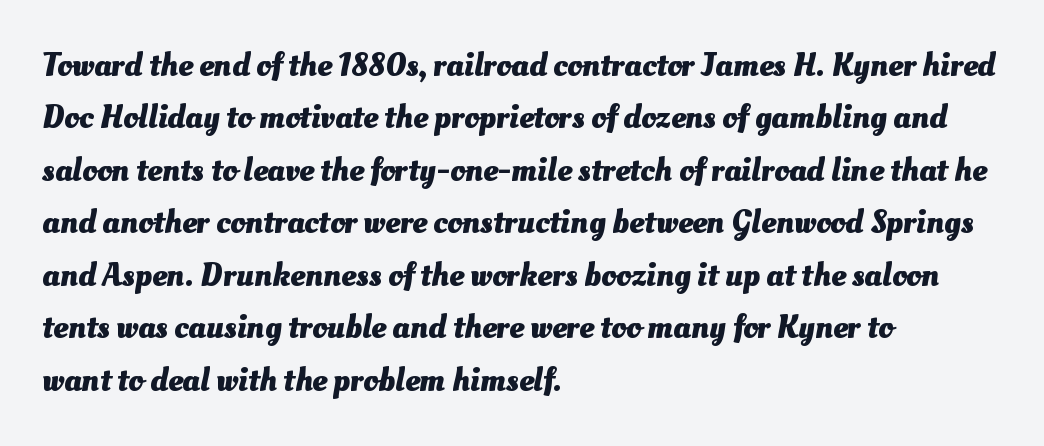
{"bold": "yes", "weight": "heavy", "width": "normal", "stroke_contrast": "medium", "x_height": "small", "monospaced": "no", "underline": "no", "align": "left", "line_spacing": "normal", "line_spacing_ratio": 1.59, "letter_spacing": "normal", "letter_spacing_em": 0.0, "glyph_px": 33}
